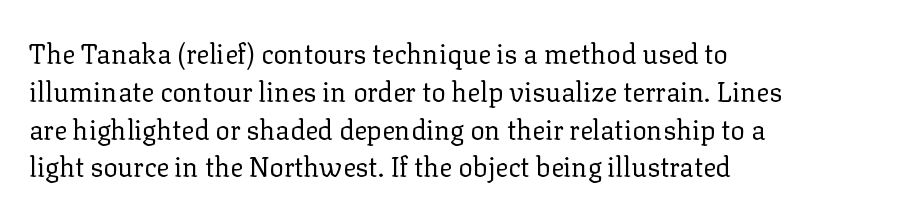
Q: Is the text bold? A: No.
Q: Is the text italic (slanted)? A: No, it is upright.
Q: Is the text underlined? A: No.
Q: How is the paragraph aligned? A: Left-aligned.
Q: Is the spacing between letters normal or unusually wide? A: Normal.
Q: Is the spacing between lines tight, normal or loose? A: Normal.
